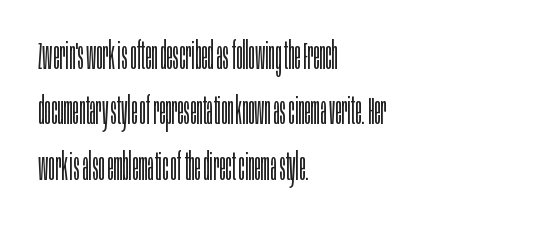
Q: Is the text bold? A: No.
Q: Is the text italic (slanted)? A: No, it is upright.
Q: Is the typeface a serif or a sans-serif typeface? A: Sans-serif.
Q: Is the text underlined? A: No.
Q: How is the paragraph aligned? A: Left-aligned.
Q: Is the spacing between letters normal or unusually wide? A: Normal.
Q: Is the spacing between lines tight, normal or loose? A: Normal.
Q: Width (condensed, normal, or wide)? A: Condensed.
Q: Stroke contrast? A: Low.
Q: x-height? A: Large.
Q: Monospaced? A: No.
